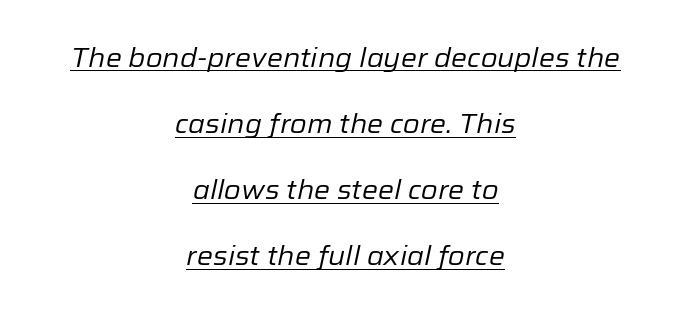
A typographer would call this underscored text. Is the type slanted? Yes — the strokes lean at a clear angle. Words appear dense and cohesive because spacing is normal. Successive baselines arrive slowly, with a big drop between each.
